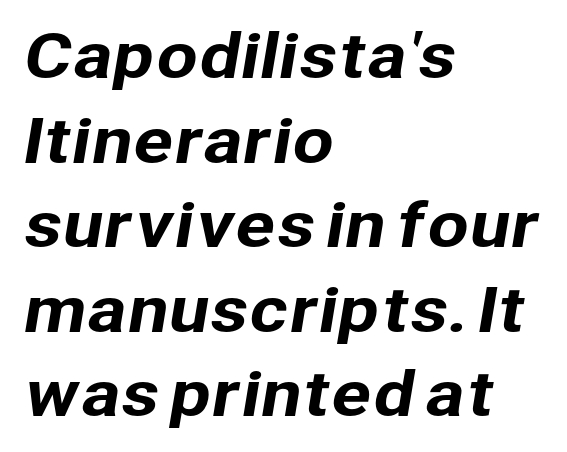
Spacing verdict: proportional, widths tailored to each character. The type is set solid horizontally, with unmodified tracking. Casual observation: everything's shoved over to the left. A typesetter would call this leading conventional body-copy spacing. The letters carry no serifs — their stems end cleanly without finishing strokes. Each row of text sits above clean, open space.
